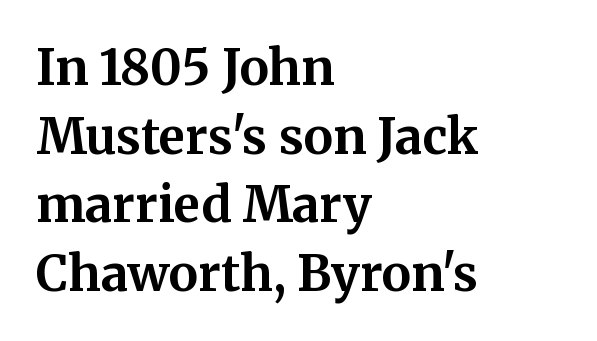
{"serif": "yes", "italic": "no", "bold": "yes", "weight": "bold", "width": "normal", "stroke_contrast": "medium", "x_height": "medium", "monospaced": "no", "underline": "no", "align": "left", "line_spacing": "normal", "line_spacing_ratio": 1.4, "letter_spacing": "normal", "letter_spacing_em": 0.0, "glyph_px": 49}
